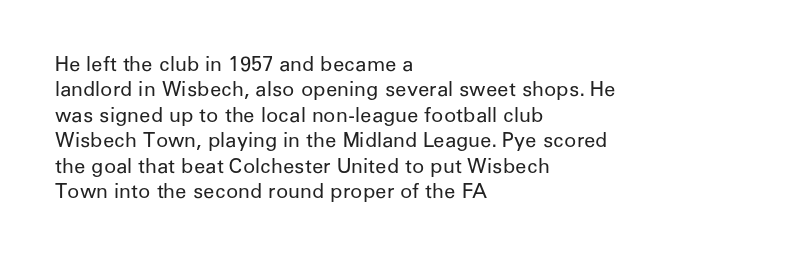
The rows are spaced the way most documents space them. Weight: in the light-to-regular range. Each word holds together tightly as a unit, with standard inter-letter gaps. Nobody drew a line under any word here.
